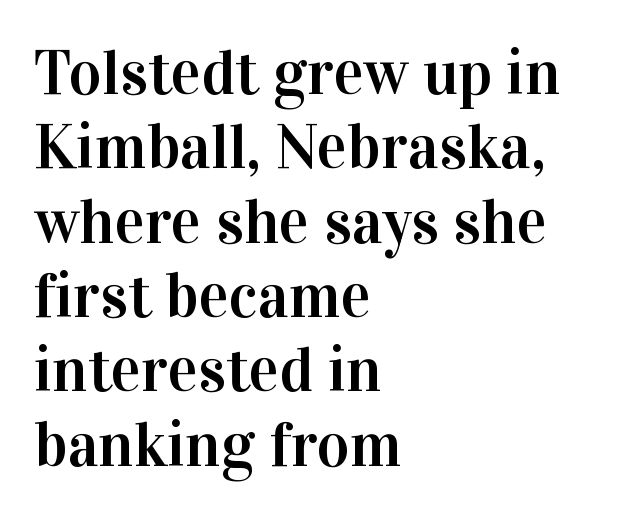
Q: Is the text italic (slanted)? A: No, it is upright.
Q: Is the typeface a serif or a sans-serif typeface? A: Serif.
Q: Is the text underlined? A: No.
Q: How is the paragraph aligned? A: Left-aligned.
Q: Is the spacing between letters normal or unusually wide? A: Normal.
Q: Width (condensed, normal, or wide)? A: Normal.
Q: Stroke contrast? A: High.
Q: x-height? A: Medium.
Q: Monospaced? A: No.
